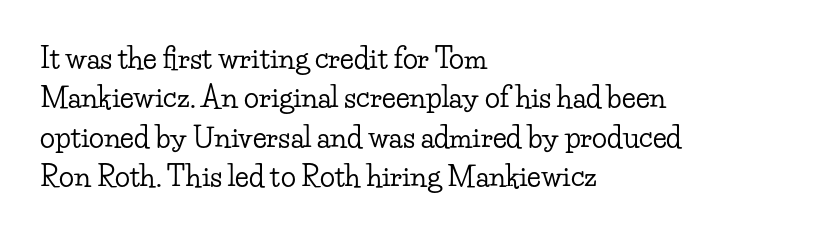
The image shows 28 px wide serif type, upright; set left-aligned, normal line spacing (1.41x), normal letter spacing, not underlined; low stroke contrast and a small x-height.
